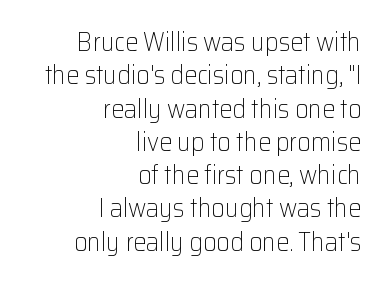
Q: Is the text bold? A: No.
Q: Is the text italic (slanted)? A: No, it is upright.
Q: Is the text underlined? A: No.
Q: How is the paragraph aligned? A: Right-aligned.
Q: Is the spacing between letters normal or unusually wide? A: Normal.
Q: Is the spacing between lines tight, normal or loose? A: Normal.
